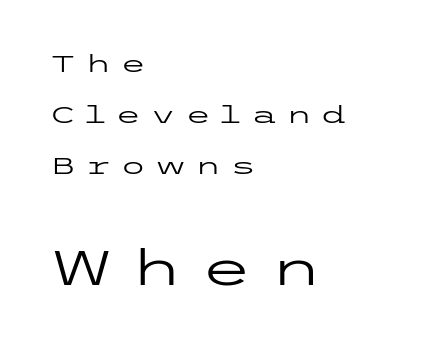
The passage shown begins with its smaller block and ends with its larger one. The face used here is a sans, in the tradition of grotesques and geometrics. The font's upright variant was chosen for this text. Is the stroke heavy? The answer is a plain regular-or-lighter. This rendering widens character spacing well past its baseline value.
